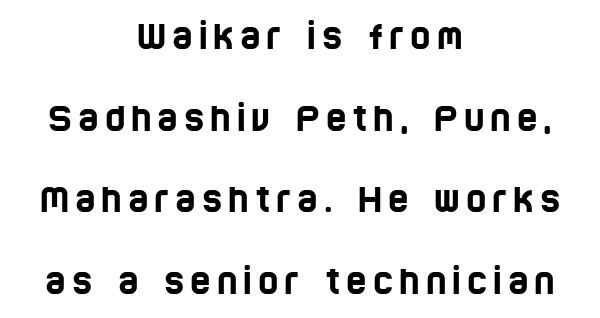
{"serif": "no", "width": "condensed", "stroke_contrast": "low", "x_height": "large", "monospaced": "no", "underline": "no", "align": "center", "line_spacing": "loose", "line_spacing_ratio": 2.33, "glyph_px": 35}
